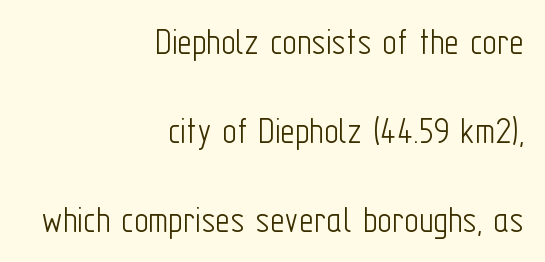
{"serif": "no", "italic": "no", "bold": "no", "weight": "light", "width": "condensed", "stroke_contrast": "low", "x_height": "medium", "monospaced": "no", "underline": "no", "align": "right", "line_spacing": "loose", "line_spacing_ratio": 2.23, "letter_spacing": "normal", "letter_spacing_em": 0.0, "glyph_px": 40}
